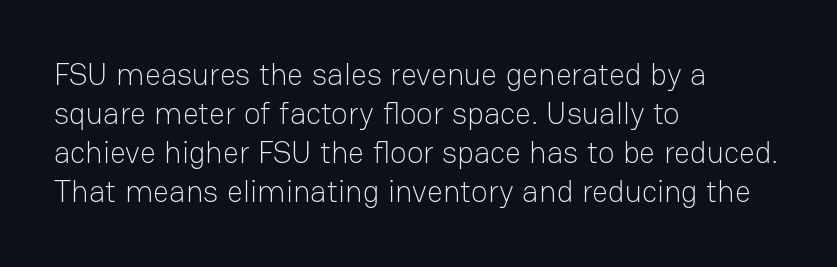
Tracking value appears to be zero — textbook default spacing. The lines are quadded left. The letters carry no serifs — their stems end cleanly without finishing strokes. No italicization has been applied; the sample stays upright. The area under the type is left untouched. Is there much room between lines? A standard amount, neither cramped nor airy.
